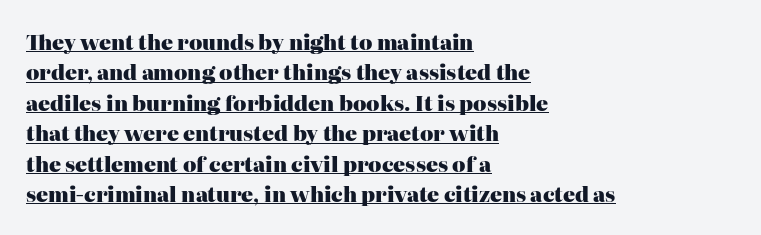
Q: Is the text bold? A: Yes.
Q: Is the text italic (slanted)? A: No, it is upright.
Q: Is the text underlined? A: Yes.
Q: How is the paragraph aligned? A: Left-aligned.
Q: Is the spacing between letters normal or unusually wide? A: Normal.
Q: Is the spacing between lines tight, normal or loose? A: Normal.
